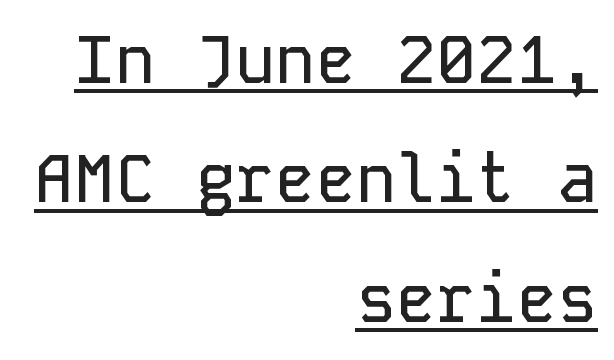
{"serif": "no", "italic": "no", "width": "normal", "stroke_contrast": "low", "x_height": "medium", "monospaced": "yes", "underline": "yes", "align": "right", "line_spacing_ratio": 1.78, "letter_spacing": "normal", "letter_spacing_em": 0.0, "glyph_px": 67}
